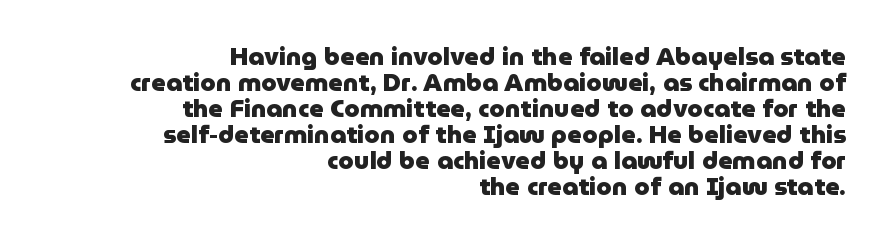
{"italic": "no", "bold": "yes", "underline": "no", "align": "right", "line_spacing": "tight", "line_spacing_ratio": 1.04, "letter_spacing": "normal", "letter_spacing_em": 0.0, "glyph_px": 25}
